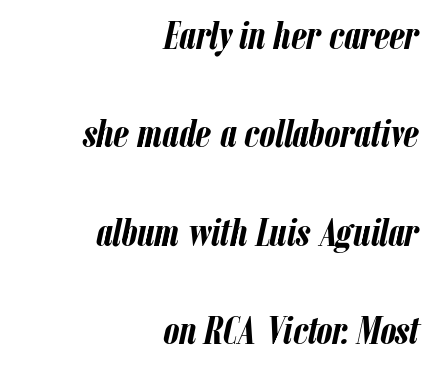
Q: Is the text bold? A: Yes.
Q: Is the text italic (slanted)? A: Yes, it leans right by about 12 degrees.
Q: Is the text underlined? A: No.
Q: How is the paragraph aligned? A: Right-aligned.
Q: Is the spacing between letters normal or unusually wide? A: Normal.
Q: Is the spacing between lines tight, normal or loose? A: Loose.
Q: Width (condensed, normal, or wide)? A: Condensed.
Q: Stroke contrast? A: Low.
Q: x-height? A: Medium.
Q: Monospaced? A: No.
